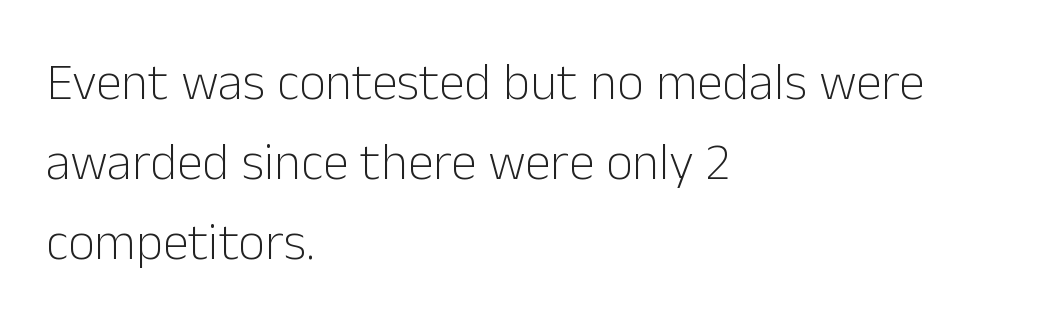
{"serif": "no", "italic": "no", "bold": "no", "weight": "light", "width": "normal", "stroke_contrast": "low", "x_height": "medium", "monospaced": "no", "underline": "no", "align": "left", "line_spacing": "normal", "line_spacing_ratio": 1.54, "letter_spacing": "normal", "letter_spacing_em": 0.0, "glyph_px": 52}
